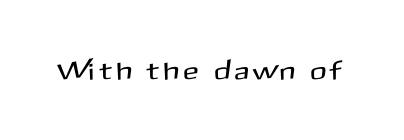
{"italic": "no", "underline": "no", "letter_spacing": "wide", "letter_spacing_em": 0.23, "glyph_px": 25}
